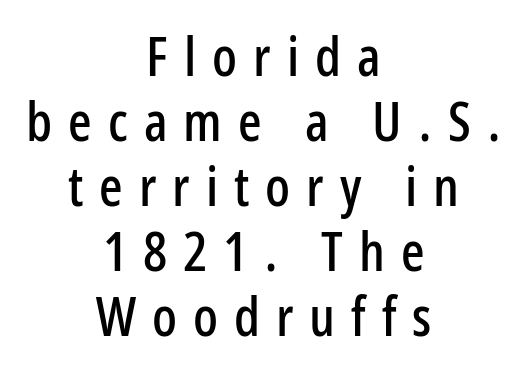
{"serif": "no", "italic": "no", "width": "condensed", "stroke_contrast": "low", "x_height": "medium", "monospaced": "no", "underline": "no", "align": "center", "line_spacing_ratio": 1.18, "letter_spacing": "wide", "letter_spacing_em": 0.29, "glyph_px": 55}
